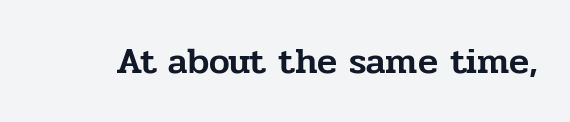
{"serif": "yes", "italic": "no", "width": "normal", "stroke_contrast": "low", "x_height": "medium", "monospaced": "no", "underline": "no", "letter_spacing": "normal", "letter_spacing_em": 0.0, "glyph_px": 37}
